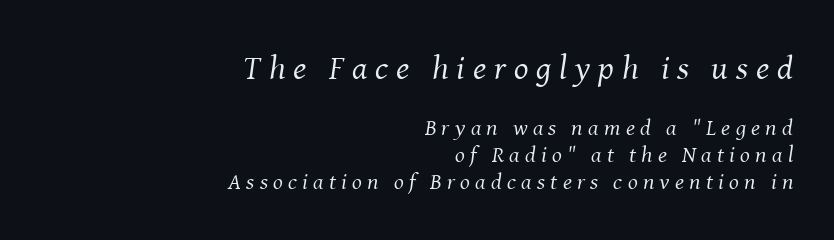
The image shows 34 px regular-weight serif type, italic (leaning right); set right-aligned, line spacing 1.19x, unusually wide letter spacing (+0.23 em), not underlined; the first (top) block is 1.48x larger; medium stroke contrast and a medium x-height.
